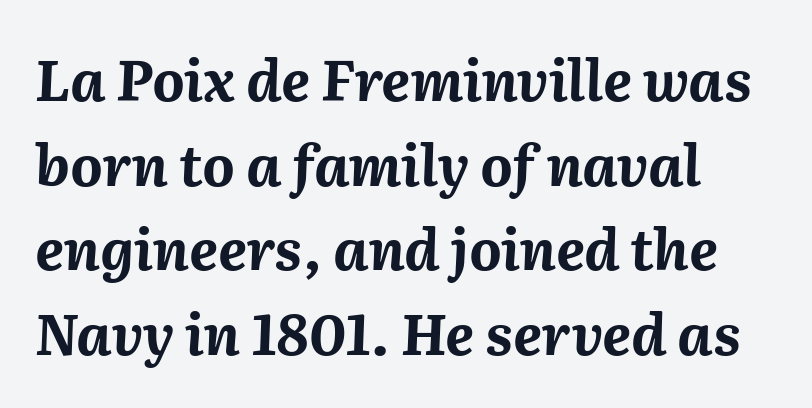
{"italic": "yes", "lean": "right", "slant_degrees": 2, "bold": "yes", "weight": "bold", "width": "normal", "stroke_contrast": "medium", "x_height": "medium", "monospaced": "no", "underline": "no", "align": "left", "line_spacing": "normal", "line_spacing_ratio": 1.51, "letter_spacing": "normal", "letter_spacing_em": 0.0, "glyph_px": 56}
